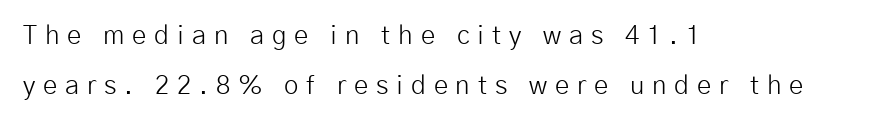
Q: Is the text bold? A: No.
Q: Is the text italic (slanted)? A: No, it is upright.
Q: Is the text underlined? A: No.
Q: How is the paragraph aligned? A: Left-aligned.
Q: Is the spacing between letters normal or unusually wide? A: Unusually wide.
Q: Is the spacing between lines tight, normal or loose? A: Loose.
